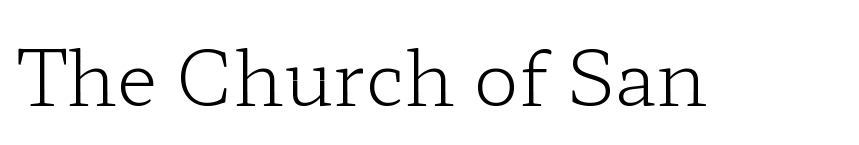
Do the letters lean? They stand straight. Character widths vary here, with narrow letters taking less room than wide ones. No word sits above an underline. Check where the strokes stop: tiny serifs finish them off. Students, note that the glyphs here touch the page at normal intervals.
